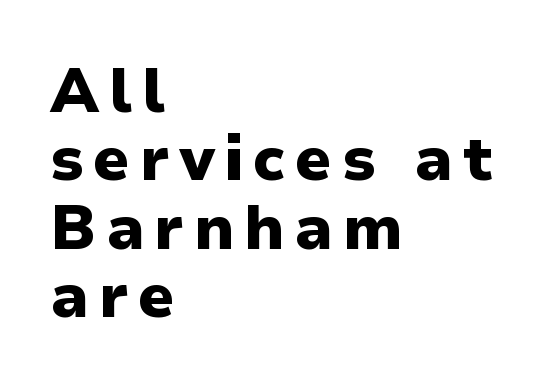
The image shows 61 px heavy sans-serif type, upright; set left-aligned, tight line spacing (1.12x), not underlined; low stroke contrast and a medium x-height.
